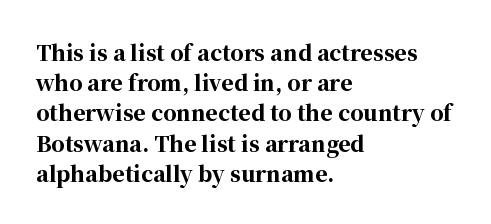
{"italic": "no", "bold": "yes", "underline": "no", "align": "left", "line_spacing": "normal", "line_spacing_ratio": 1.44, "letter_spacing": "normal", "letter_spacing_em": 0.0, "glyph_px": 21}
